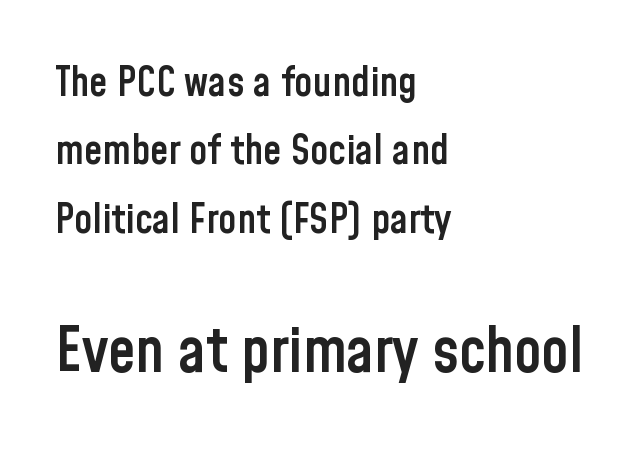
Q: Is the text bold? A: Semi-bold.
Q: Is the text italic (slanted)? A: No, it is upright.
Q: Is the typeface a serif or a sans-serif typeface? A: Sans-serif.
Q: Is the text underlined? A: No.
Q: How is the paragraph aligned? A: Left-aligned.
Q: Is the spacing between letters normal or unusually wide? A: Normal.
Q: Is the spacing between lines tight, normal or loose? A: Normal.
Q: Which block of text is set in a larger size, the first (top) or the second (bottom)? A: The second (bottom) one.
Q: Width (condensed, normal, or wide)? A: Condensed.
Q: Stroke contrast? A: Low.
Q: x-height? A: Medium.
Q: Monospaced? A: No.
